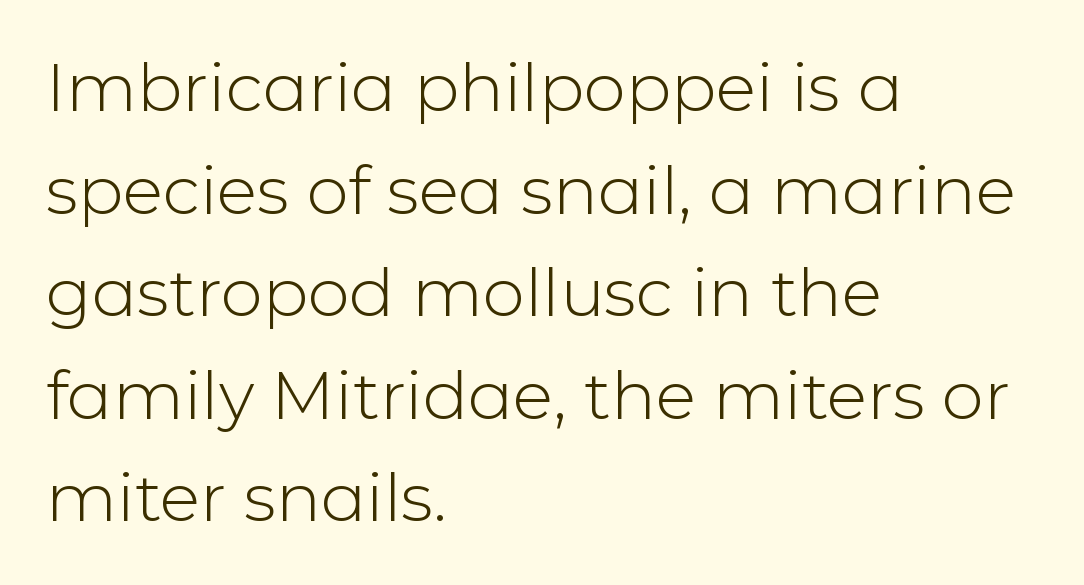
Q: Is the text bold? A: No.
Q: Is the text italic (slanted)? A: No, it is upright.
Q: Is the typeface a serif or a sans-serif typeface? A: Sans-serif.
Q: Is the text underlined? A: No.
Q: How is the paragraph aligned? A: Left-aligned.
Q: Is the spacing between letters normal or unusually wide? A: Normal.
Q: Is the spacing between lines tight, normal or loose? A: Normal.
Q: Width (condensed, normal, or wide)? A: Normal.
Q: Stroke contrast? A: Low.
Q: x-height? A: Medium.
Q: Monospaced? A: No.
